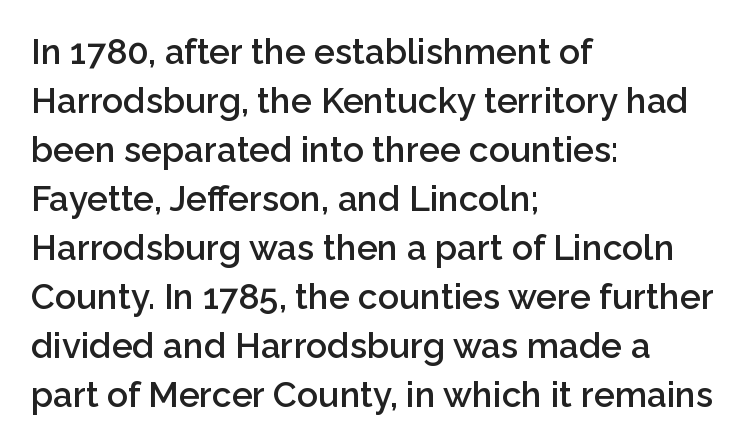
{"serif": "no", "italic": "no", "bold": "semi", "weight": "semibold", "width": "normal", "stroke_contrast": "low", "x_height": "medium", "monospaced": "no", "underline": "no", "align": "left", "line_spacing": "normal", "line_spacing_ratio": 1.4, "letter_spacing": "normal", "letter_spacing_em": 0.0, "glyph_px": 35}
